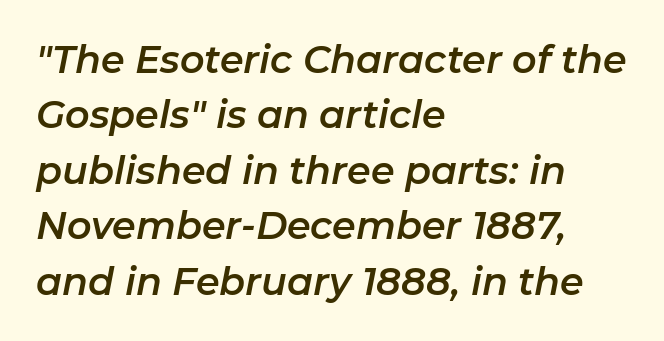
Descender tails drop into unmarked territory. Note the varied advance widths — an 'i' is clearly narrower than an 'm'. Style check: oblique. Short note: letters normally spaced. Horizontally, the lines are justified to the leading edge only. Line spacing here is normal.
